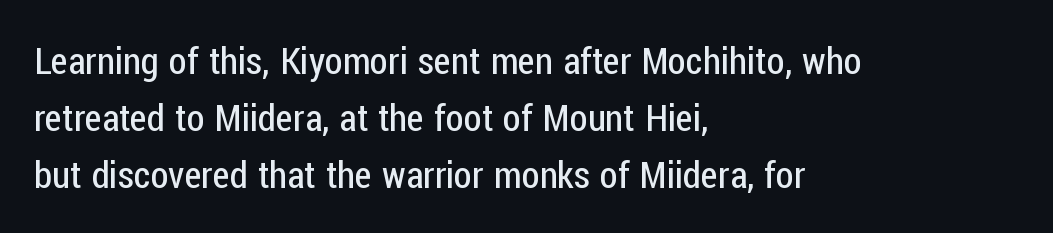
{"serif": "no", "italic": "no", "bold": "no", "weight": "regular", "width": "condensed", "stroke_contrast": "low", "x_height": "medium", "monospaced": "no", "underline": "no", "align": "left", "line_spacing": "normal", "line_spacing_ratio": 1.54, "letter_spacing": "normal", "letter_spacing_em": 0.0, "glyph_px": 37}
